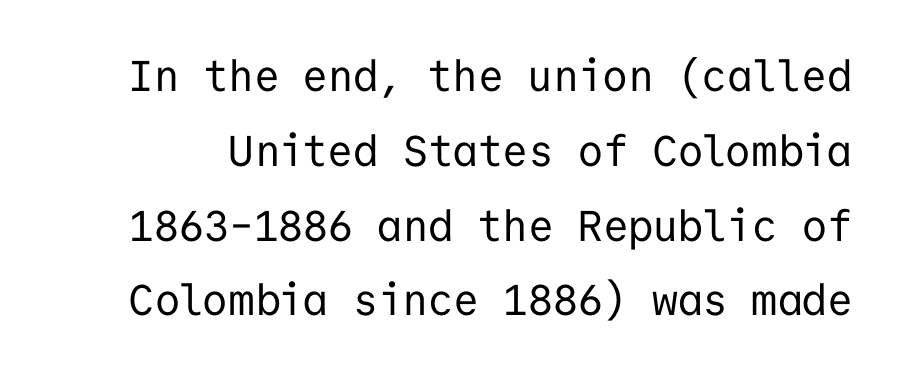
{"serif": "no", "italic": "no", "bold": "no", "weight": "regular", "width": "normal", "stroke_contrast": "low", "x_height": "medium", "monospaced": "yes", "underline": "no", "line_spacing_ratio": 1.74, "letter_spacing": "normal", "letter_spacing_em": 0.0, "glyph_px": 43}
